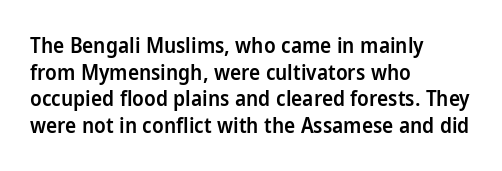
Q: Is the text bold? A: Semi-bold.
Q: Is the text italic (slanted)? A: No, it is upright.
Q: Is the text underlined? A: No.
Q: How is the paragraph aligned? A: Left-aligned.
Q: Is the spacing between letters normal or unusually wide? A: Normal.
Q: Is the spacing between lines tight, normal or loose? A: Normal.
